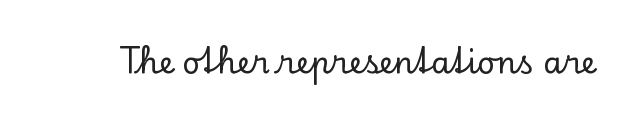
The image shows 31 px text type, upright; set normal letter spacing, not underlined; low stroke contrast and a small x-height.
